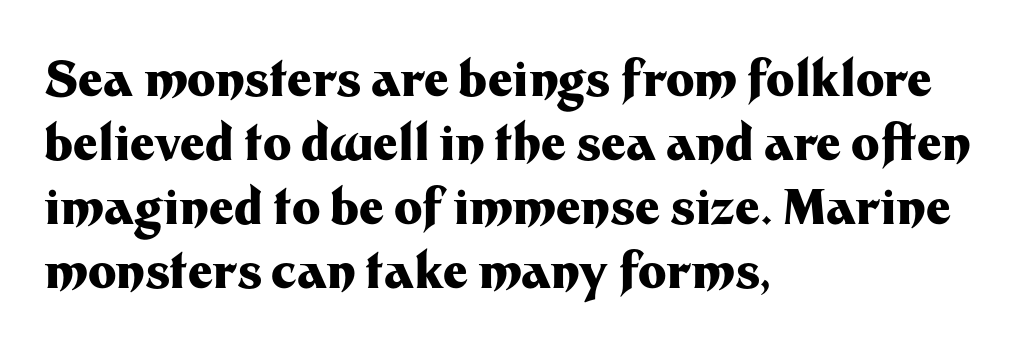
The sample has been set heavy, in full bold. Here the designer chose a conventional face with non-uniform glyph widths. What's the leading like? Ordinary, nothing unusual. Rendered with straight, roman letterforms.
